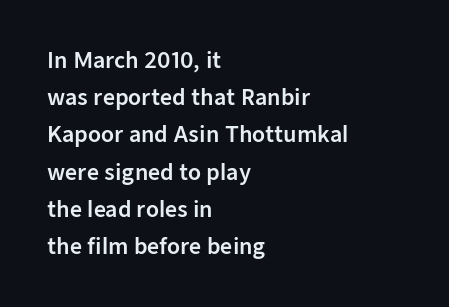
{"italic": "no", "underline": "no", "align": "left", "line_spacing_ratio": 1.77, "letter_spacing": "normal", "letter_spacing_em": 0.0, "glyph_px": 21}
